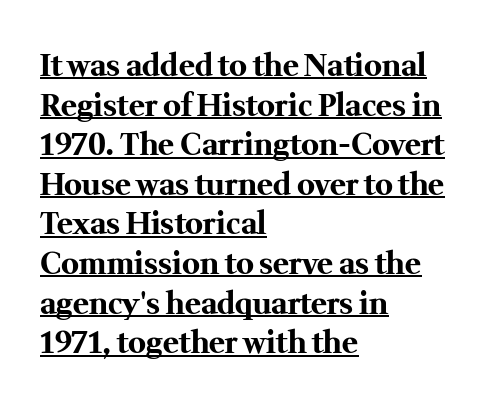
{"serif": "yes", "italic": "no", "bold": "yes", "weight": "bold", "width": "normal", "stroke_contrast": "medium", "x_height": "medium", "monospaced": "no", "underline": "yes", "align": "left", "line_spacing": "normal", "line_spacing_ratio": 1.32, "letter_spacing": "normal", "letter_spacing_em": 0.0, "glyph_px": 30}
